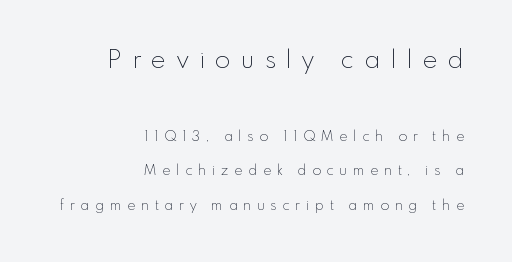
The image shows 25 px text type, upright; set right-aligned, loose line spacing (2.47x), unusually wide letter spacing (+0.42 em), not underlined; the first (top) block is 1.79x larger.
